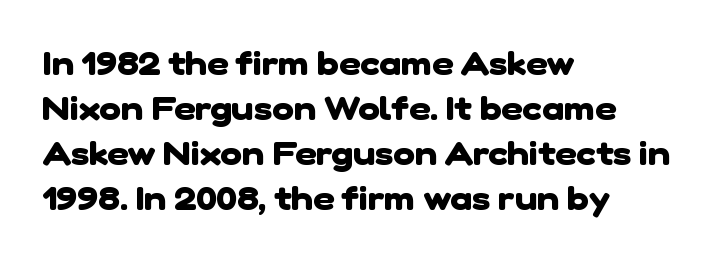
{"serif": "no", "bold": "yes", "weight": "heavy", "width": "normal", "stroke_contrast": "low", "x_height": "medium", "monospaced": "no", "underline": "no", "align": "left", "line_spacing": "normal", "line_spacing_ratio": 1.36, "letter_spacing": "normal", "letter_spacing_em": 0.0, "glyph_px": 33}
